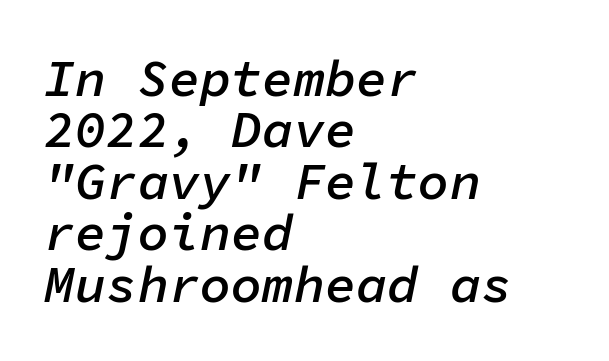
Q: Is the text bold? A: Semi-bold.
Q: Is the text italic (slanted)? A: Yes, it leans right by about 11 degrees.
Q: Is the text underlined? A: No.
Q: How is the paragraph aligned? A: Left-aligned.
Q: Is the spacing between letters normal or unusually wide? A: Normal.
Q: Is the spacing between lines tight, normal or loose? A: Tight.
Q: Width (condensed, normal, or wide)? A: Normal.
Q: Stroke contrast? A: Low.
Q: x-height? A: Medium.
Q: Monospaced? A: Yes.
